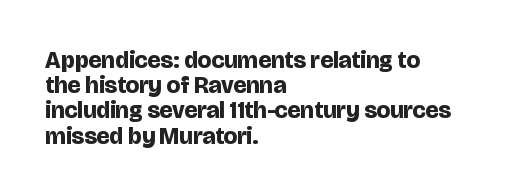
{"italic": "no", "bold": "yes", "underline": "no", "align": "left", "line_spacing": "tight", "line_spacing_ratio": 1.05, "letter_spacing": "normal", "letter_spacing_em": 0.0, "glyph_px": 24}
